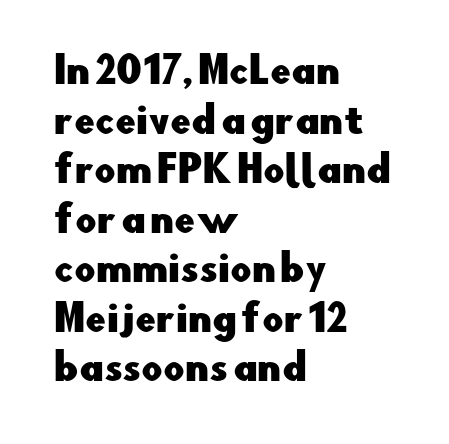
Q: Is the text italic (slanted)? A: No, it is upright.
Q: Is the typeface a serif or a sans-serif typeface? A: Sans-serif.
Q: Is the text underlined? A: No.
Q: How is the paragraph aligned? A: Left-aligned.
Q: Is the spacing between letters normal or unusually wide? A: Normal.
Q: Is the spacing between lines tight, normal or loose? A: Normal.
Q: Width (condensed, normal, or wide)? A: Normal.
Q: Stroke contrast? A: Low.
Q: x-height? A: Small.
Q: Monospaced? A: No.
